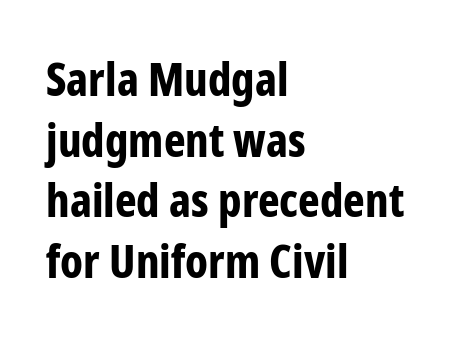
{"serif": "no", "italic": "no", "bold": "yes", "weight": "bold", "width": "condensed", "stroke_contrast": "low", "x_height": "medium", "monospaced": "no", "underline": "no", "align": "left", "line_spacing": "normal", "line_spacing_ratio": 1.32, "letter_spacing": "normal", "letter_spacing_em": 0.0, "glyph_px": 46}
